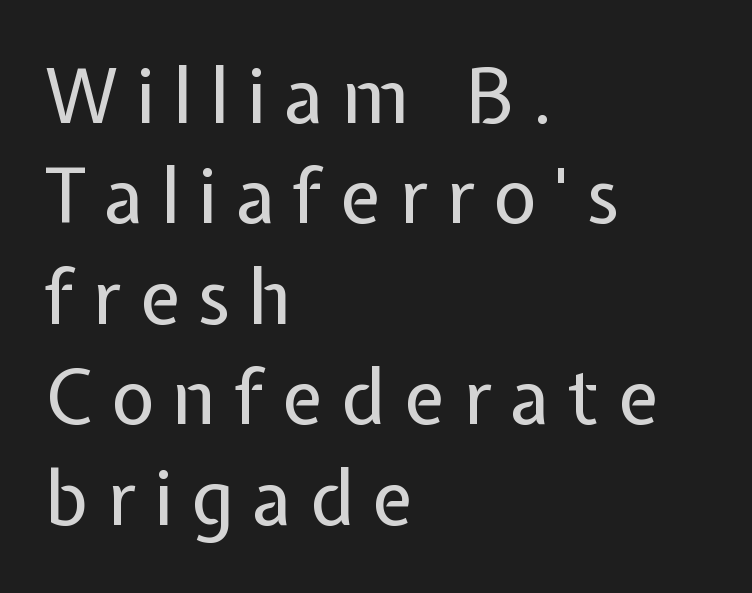
{"serif": "no", "italic": "no", "bold": "no", "weight": "regular", "width": "normal", "stroke_contrast": "low", "x_height": "medium", "monospaced": "no", "underline": "no", "align": "left", "line_spacing": "normal", "line_spacing_ratio": 1.34, "letter_spacing": "wide", "letter_spacing_em": 0.24, "glyph_px": 75}
